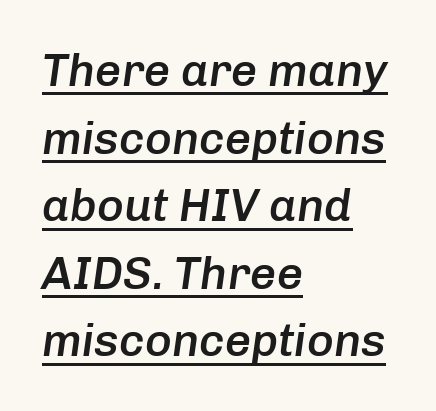
This is the in-between weight designers call semibold or demi. Successive baselines arrive at the customary interval. The face used here is proportionally spaced, like ordinary book or web type. The lines in this sample share a left origin and differ only in where they stop.
